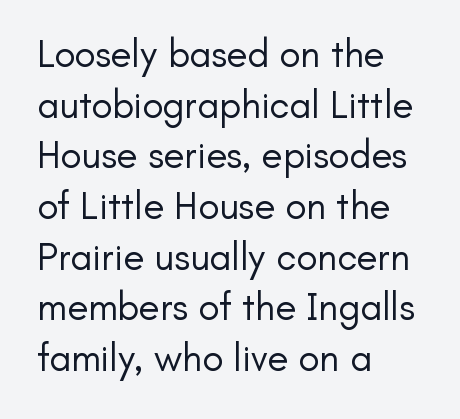
This rendering employs a face without finishing strokes, i.e., a sans-serif. Each letter keeps its own natural width here, so spacing adapts to shape. No word sits above an underline. The typesetter chose a ragged-right arrangement here. This sample uses an upright cut, with every glyph sitting square on the baseline. Vertical spacing — default.
